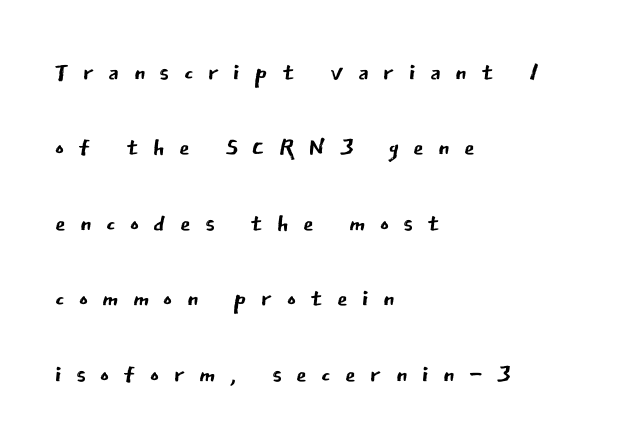
The image shows 34 px regular-weight sans-serif type, upright; set left-aligned, loose line spacing (2.22x), unusually wide letter spacing (+0.42 em), not underlined; low stroke contrast and a medium x-height.
